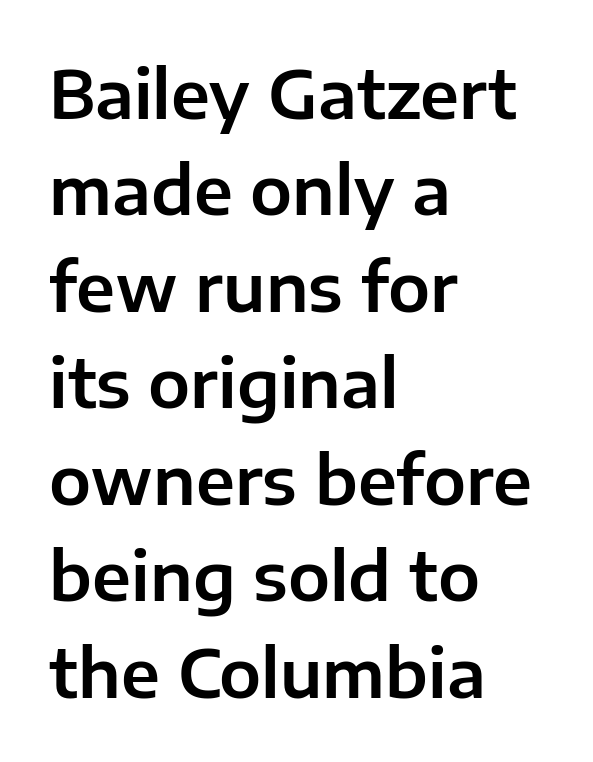
Q: Is the text italic (slanted)? A: No, it is upright.
Q: Is the typeface a serif or a sans-serif typeface? A: Sans-serif.
Q: Is the text underlined? A: No.
Q: How is the paragraph aligned? A: Left-aligned.
Q: Is the spacing between letters normal or unusually wide? A: Normal.
Q: Is the spacing between lines tight, normal or loose? A: Normal.
Q: Width (condensed, normal, or wide)? A: Normal.
Q: Stroke contrast? A: Low.
Q: x-height? A: Medium.
Q: Monospaced? A: No.
